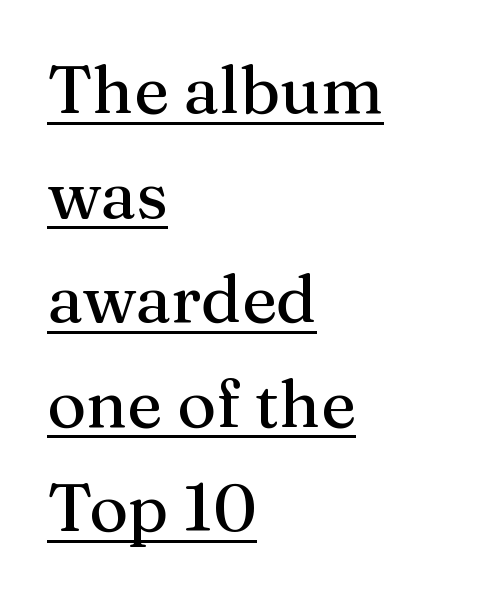
Vertical spacing — default. Tracking here is standard; glyphs follow each other at the usual distance. The rag falls on the right side of this text block. This is underlined copy, the kind a proofreader might mark for attention. The lettering stays uniformly vertical, giving the passage a roman look. You could not count columns in this text — the font is proportionally spaced.
